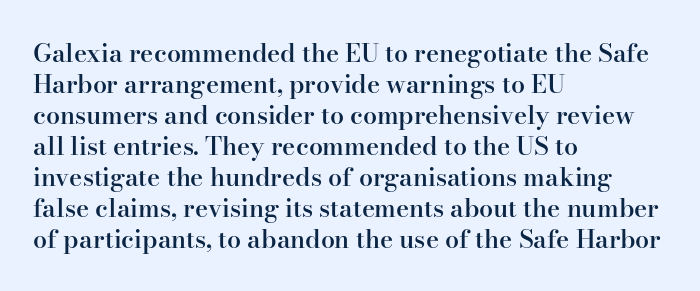
The image shows 25 px text type, upright; set left-aligned, line spacing 1.24x, normal letter spacing, not underlined.
